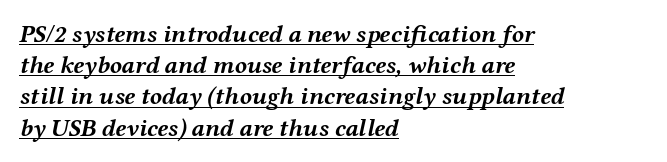
These characters rest on top of a visible drawn line. Its strokes are broad and dark, the hallmark of bold type. Tall strokes in this sample are angled rather than plumb. This sample is left-justified, so line endings fall wherever the words run out. Vertical spacing — default.
